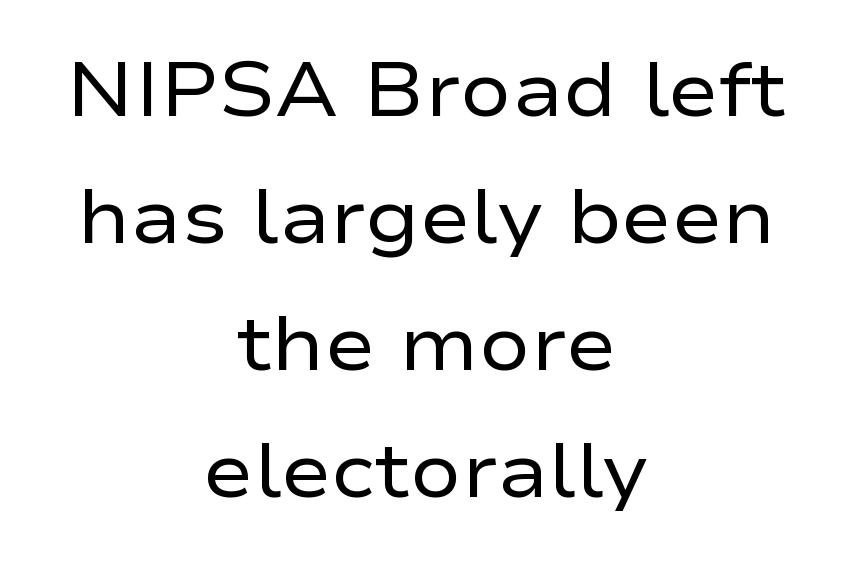
{"serif": "no", "italic": "no", "bold": "no", "weight": "regular", "width": "wide", "stroke_contrast": "low", "x_height": "medium", "monospaced": "no", "underline": "no", "align": "center", "line_spacing": "normal", "line_spacing_ratio": 1.67, "letter_spacing": "normal", "letter_spacing_em": 0.0, "glyph_px": 76}
